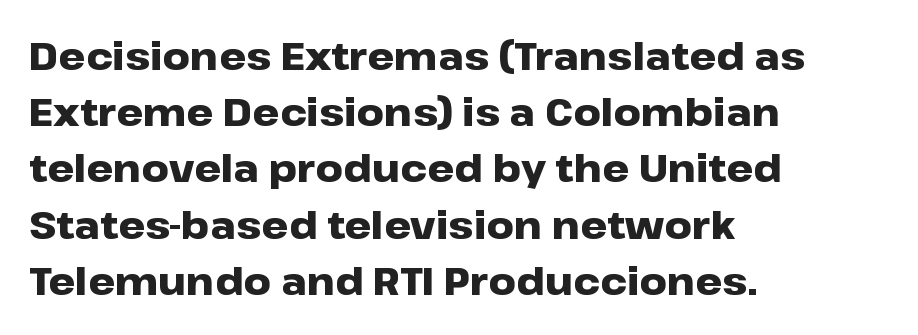
{"serif": "no", "italic": "no", "bold": "yes", "weight": "heavy", "width": "wide", "stroke_contrast": "low", "x_height": "medium", "monospaced": "no", "underline": "no", "align": "left", "line_spacing": "normal", "line_spacing_ratio": 1.48, "letter_spacing": "normal", "letter_spacing_em": 0.0, "glyph_px": 38}
